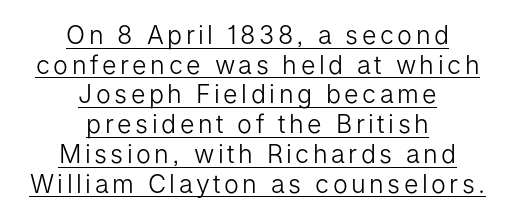
Tall strokes in this sample are plumb rather than angled. A rule runs beneath these lines of type. Horizontally, the lines are justified to the midpoint only. Each stroke keeps to a modest, everyday thickness or less.
